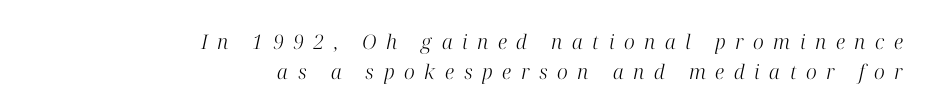
The image shows 20 px text type, italic (leaning right); set right-aligned, normal line spacing (1.49x), unusually wide letter spacing (+0.48 em), not underlined.
